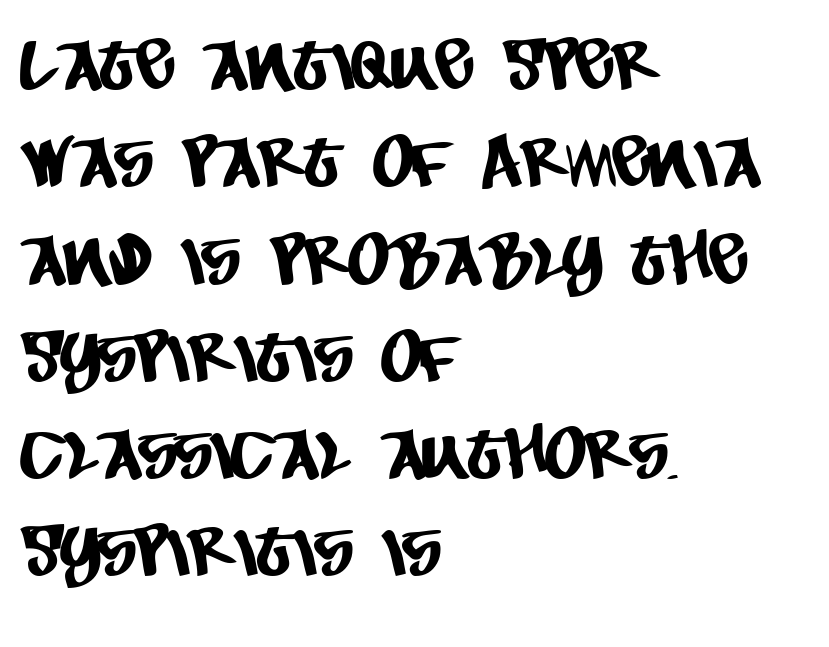
The image shows 71 px condensed sans-serif type; set left-aligned, normal line spacing (1.37x), normal letter spacing, not underlined; low stroke contrast and a large x-height.
